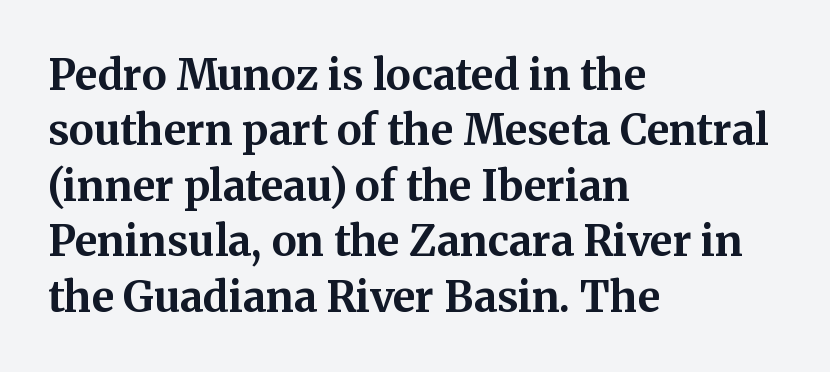
{"serif": "yes", "italic": "no", "bold": "yes", "weight": "bold", "width": "normal", "stroke_contrast": "medium", "x_height": "medium", "monospaced": "no", "underline": "no", "align": "left", "line_spacing": "normal", "line_spacing_ratio": 1.32, "letter_spacing": "normal", "letter_spacing_em": 0.0, "glyph_px": 42}
